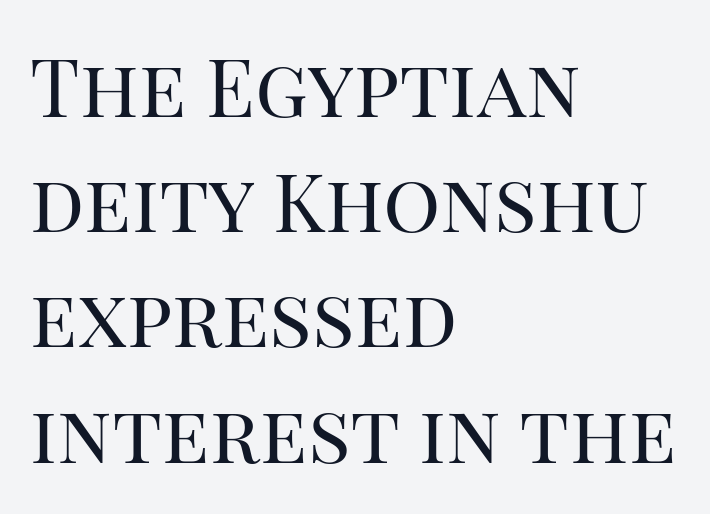
The passage shown is typed in a proportional face where columns would drift. There is no visible air inserted between adjacent glyphs. A typesetter would mark this as roman, not italic. The passage shown stacks its lines at a standard gap.
